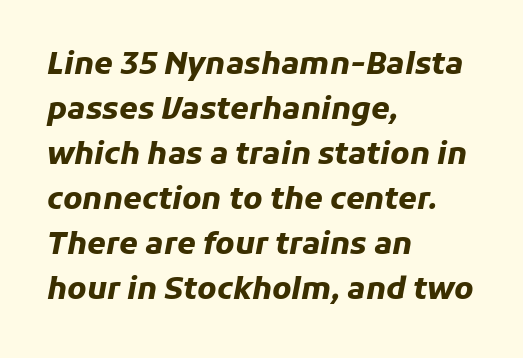
{"italic": "yes", "lean": "right", "slant_degrees": 11, "bold": "yes", "weight": "heavy", "width": "normal", "stroke_contrast": "low", "x_height": "medium", "monospaced": "no", "underline": "no", "align": "left", "line_spacing": "normal", "line_spacing_ratio": 1.5, "letter_spacing": "normal", "letter_spacing_em": 0.0, "glyph_px": 30}
